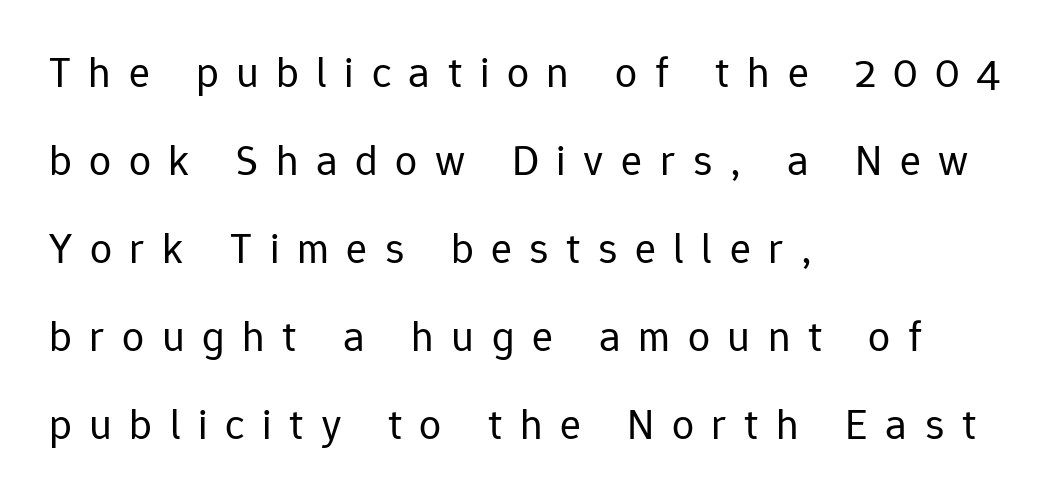
The image shows 44 px regular-weight sans-serif type, upright; set left-aligned, loose line spacing (2.0x), unusually wide letter spacing (+0.4 em), not underlined; low stroke contrast and a medium x-height.
